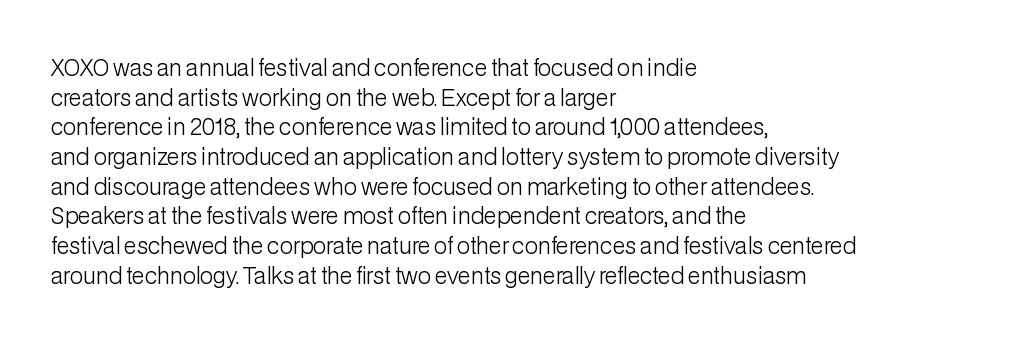
The image shows 22 px text type, upright; set left-aligned, normal line spacing (1.35x), normal letter spacing, not underlined.
